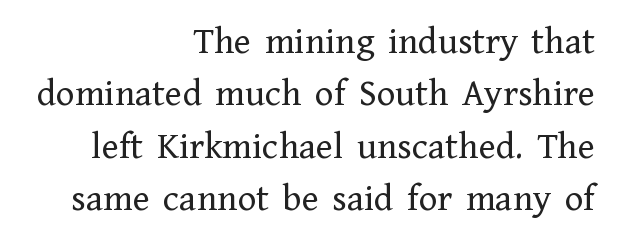
The image shows 39 px regular-weight serif type, upright; set right-aligned, normal line spacing (1.34x), normal letter spacing, not underlined; low stroke contrast and a medium x-height.
